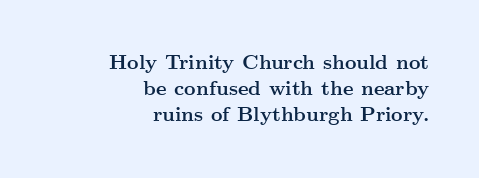
Q: Is the text bold? A: Yes.
Q: Is the text italic (slanted)? A: No, it is upright.
Q: Is the text underlined? A: No.
Q: How is the paragraph aligned? A: Right-aligned.
Q: Is the spacing between letters normal or unusually wide? A: Normal.
Q: Is the spacing between lines tight, normal or loose? A: Normal.
